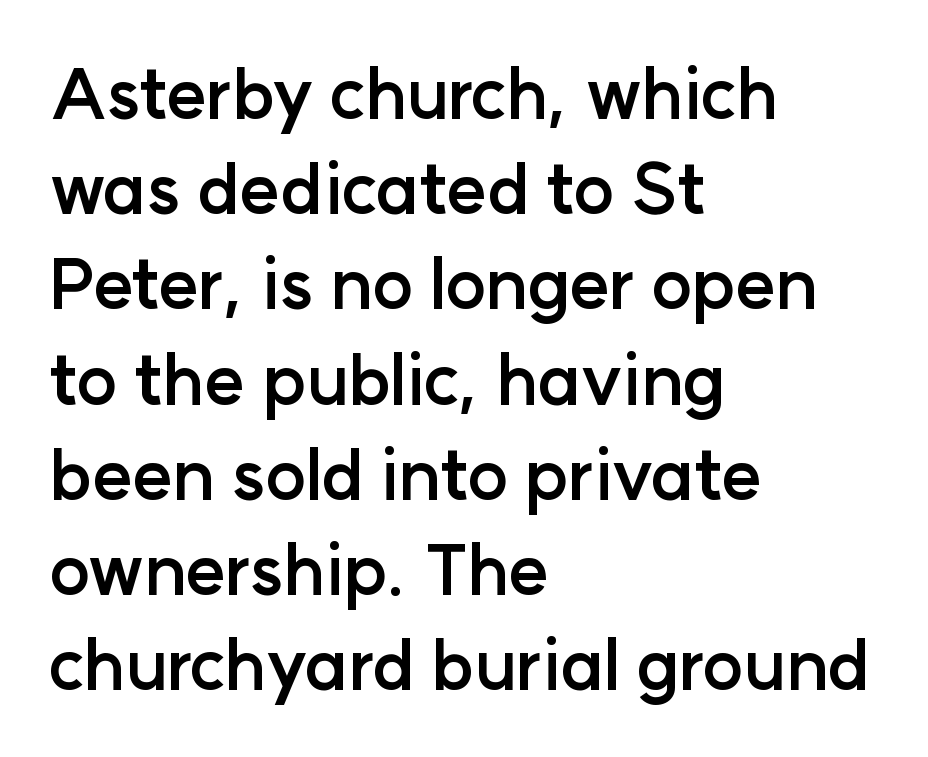
Honestly, there is no underline to notice here at all. Caption: bold face, heavy strokes. Note the varied advance widths — an 'i' is clearly narrower than an 'm'. No italicization has been applied; the sample stays upright. The passage shown stacks its lines at a standard gap. These lines keep a tight, regular rhythm from letter to letter.
